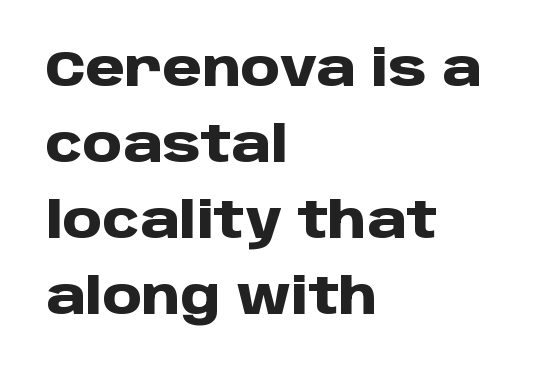
Q: Is the text bold? A: Yes.
Q: Is the text italic (slanted)? A: No, it is upright.
Q: Is the typeface a serif or a sans-serif typeface? A: Sans-serif.
Q: Is the text underlined? A: No.
Q: How is the paragraph aligned? A: Left-aligned.
Q: Is the spacing between letters normal or unusually wide? A: Normal.
Q: Is the spacing between lines tight, normal or loose? A: Normal.
Q: Width (condensed, normal, or wide)? A: Normal.
Q: Stroke contrast? A: Low.
Q: x-height? A: Large.
Q: Monospaced? A: No.
